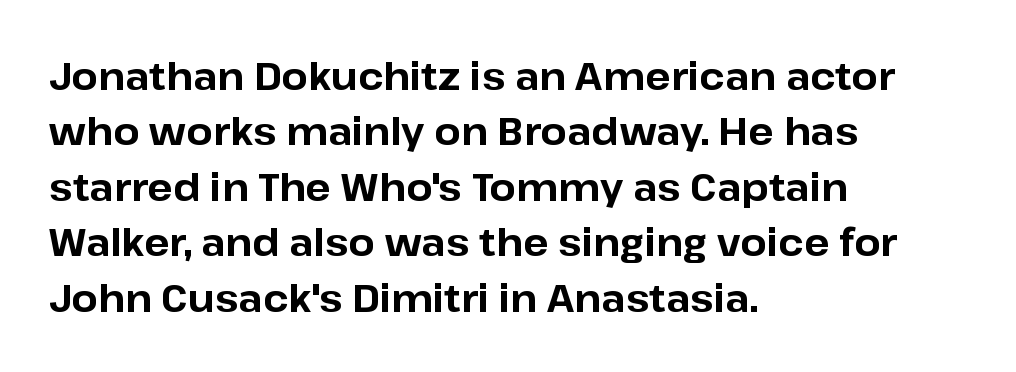
{"serif": "no", "italic": "no", "bold": "yes", "weight": "bold", "width": "normal", "stroke_contrast": "low", "x_height": "medium", "monospaced": "no", "underline": "no", "align": "left", "line_spacing": "normal", "line_spacing_ratio": 1.46, "letter_spacing": "normal", "letter_spacing_em": 0.0, "glyph_px": 38}
